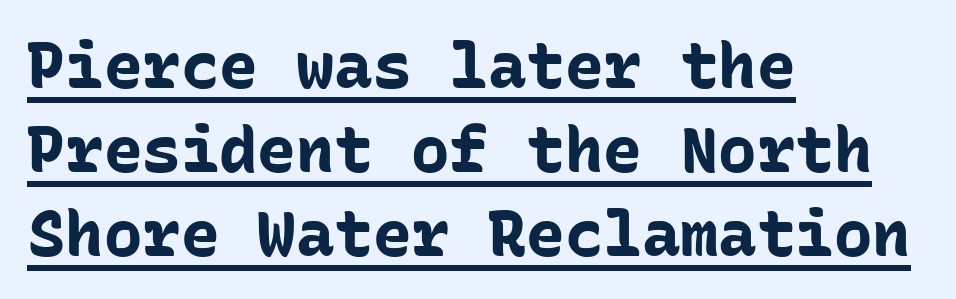
{"serif": "no", "italic": "no", "bold": "yes", "weight": "bold", "width": "normal", "stroke_contrast": "low", "x_height": "medium", "monospaced": "yes", "underline": "yes", "align": "left", "line_spacing": "normal", "line_spacing_ratio": 1.31, "letter_spacing": "normal", "letter_spacing_em": 0.0, "glyph_px": 64}
